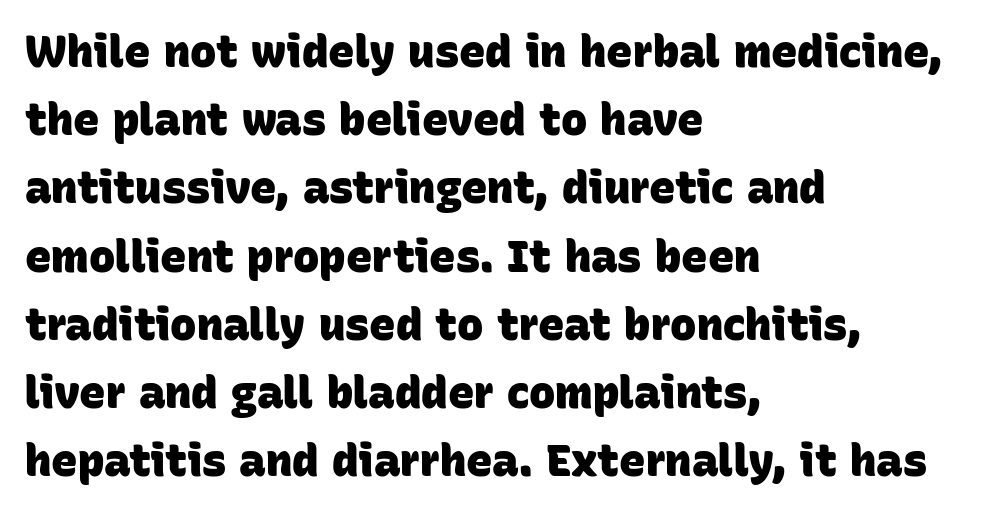
Which margin do the lines hug? The left one — the right edge is uneven. The passage shown is typed in a proportional face where columns would drift. Clear beneath every line of the passage. Typographically, this falls in the sans-serif category. This rendering leaves character spacing at its baseline value.
